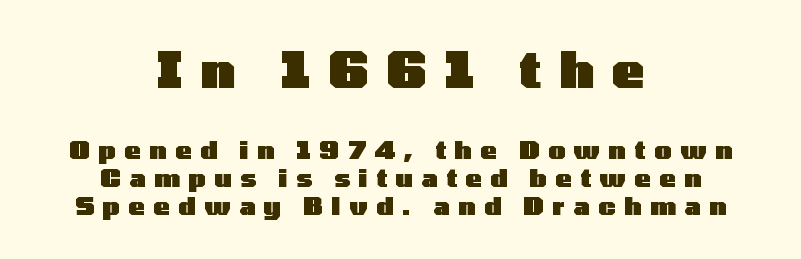
The image shows 49 px heavy, wide sans-serif type, upright; set centered, line spacing 1.16x, unusually wide letter spacing (+0.36 em), not underlined; the first (top) block is 2.04x larger; low stroke contrast and a medium x-height.
